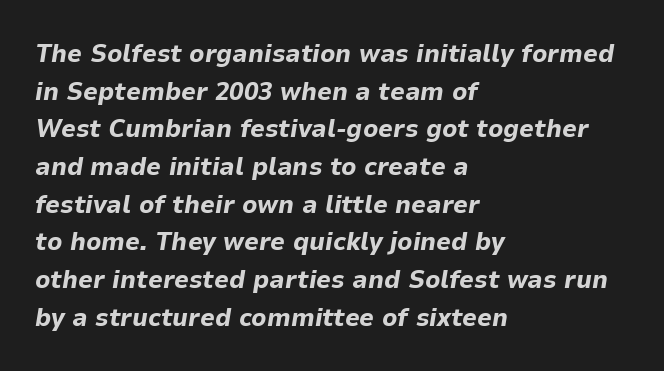
Q: Is the text bold? A: Yes.
Q: Is the text italic (slanted)? A: Yes, it leans right by about 9 degrees.
Q: Is the text underlined? A: No.
Q: How is the paragraph aligned? A: Left-aligned.
Q: Is the spacing between letters normal or unusually wide? A: Normal.
Q: Is the spacing between lines tight, normal or loose? A: Normal.
